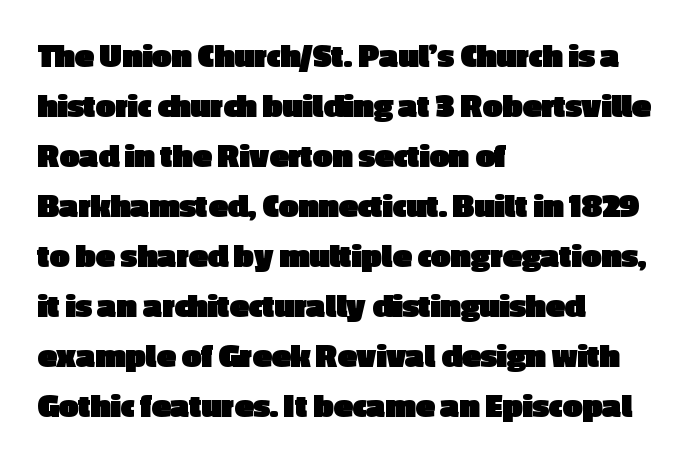
{"serif": "no", "italic": "no", "bold": "yes", "weight": "heavy", "width": "normal", "x_height": "medium", "monospaced": "no", "underline": "no", "align": "left", "line_spacing": "normal", "line_spacing_ratio": 1.43, "letter_spacing": "normal", "letter_spacing_em": 0.0, "glyph_px": 35}
